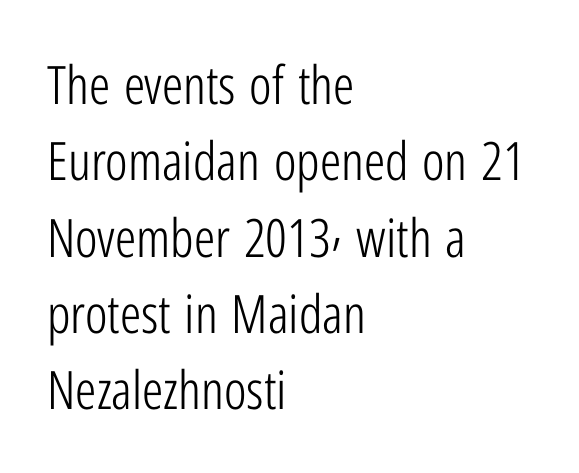
Any mark beneath the type? The region is blank. Vertically, the passage feels balanced, rows spaced as you'd expect. Character widths vary here, with narrow letters taking less room than wide ones. These lines were composed using upright roman letters. Weight: regular or lighter. Casual observation: everything's shoved over to the left.
